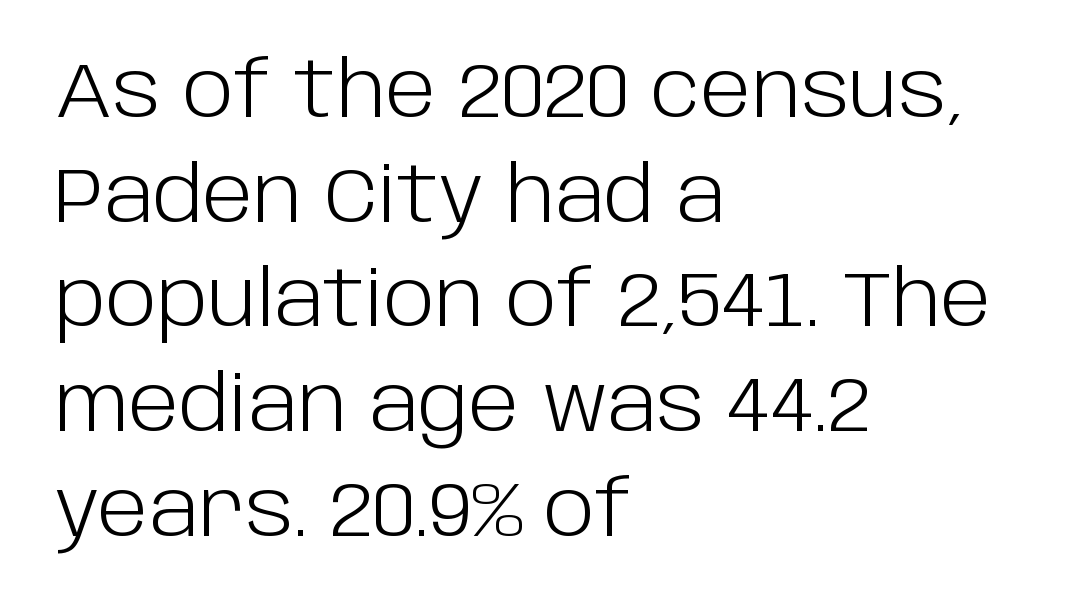
The image shows 77 px light sans-serif type, upright; set left-aligned, normal line spacing (1.36x), normal letter spacing, not underlined; low stroke contrast and a large x-height.
